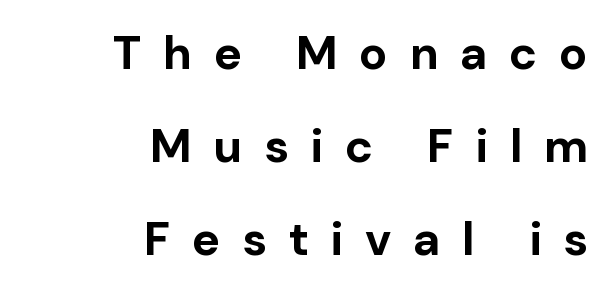
The image shows 47 px bold sans-serif type, upright; set right-aligned, loose line spacing (1.98x), unusually wide letter spacing (+0.46 em), not underlined; low stroke contrast and a medium x-height.
